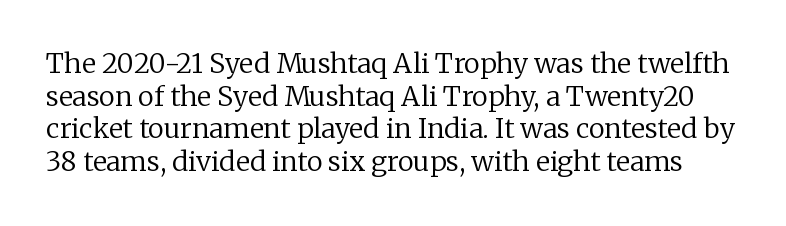
Q: Is the text bold? A: No.
Q: Is the text italic (slanted)? A: No, it is upright.
Q: Is the text underlined? A: No.
Q: Is the spacing between letters normal or unusually wide? A: Normal.
